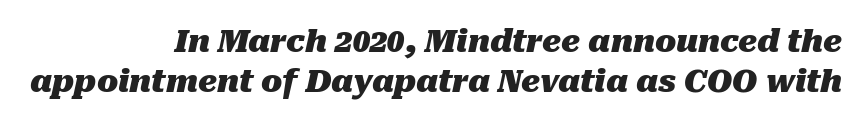
The image shows 31 px heavy type, italic (leaning right); set right-aligned, normal line spacing (1.3x), normal letter spacing, not underlined; medium stroke contrast and a medium x-height.
